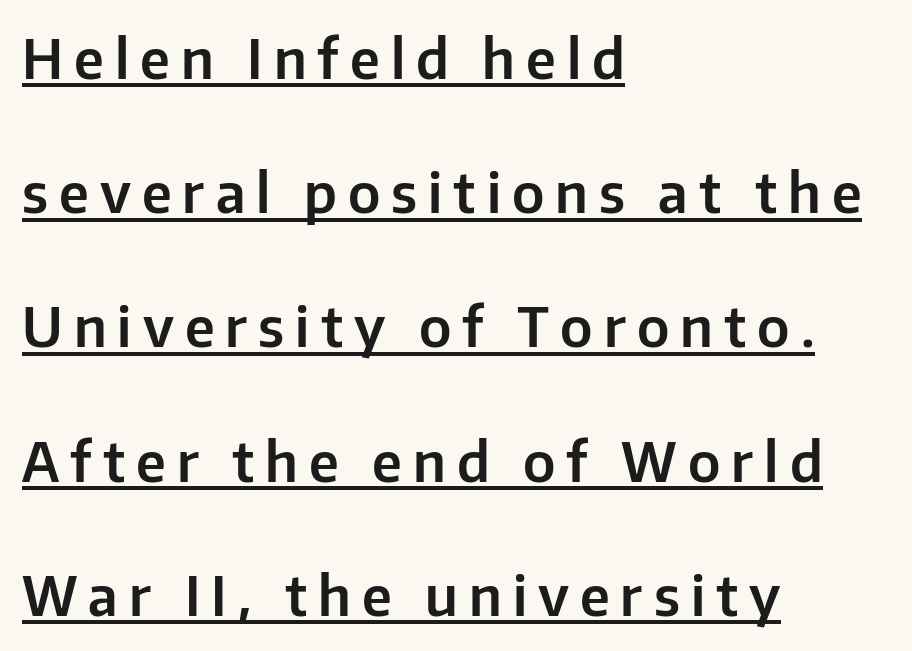
The tracking jumps out immediately: characters are airy and widely separated. Characters remain perfectly vertical along every line. Honestly, the underline is the first thing you notice here. Loosely led — the rows are spread out.
